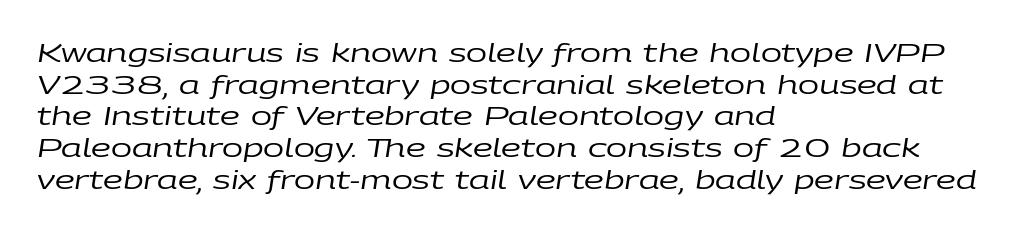
The passage shown is not underscored anywhere. The lines sit at an ordinary, default distance from one another. Heft: none added — not bold. There is no visible air inserted between adjacent glyphs.
